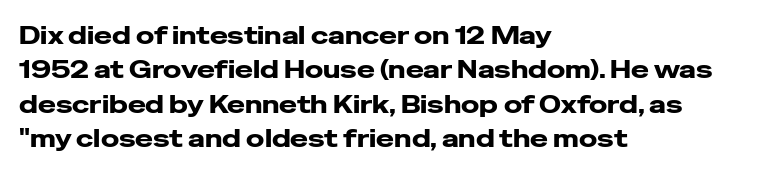
{"italic": "no", "underline": "no", "align": "left", "line_spacing": "normal", "line_spacing_ratio": 1.43, "letter_spacing": "normal", "letter_spacing_em": 0.0, "glyph_px": 24}
